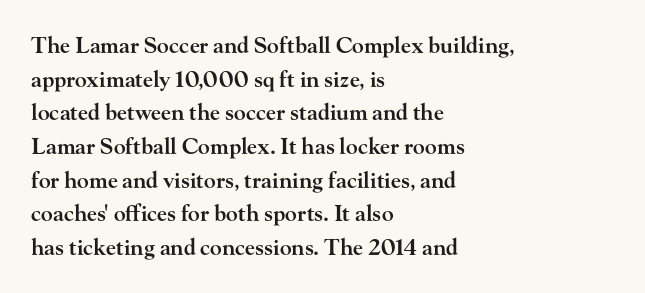
The image shows 22 px text type, upright; set left-aligned, normal line spacing (1.53x), normal letter spacing, not underlined.
